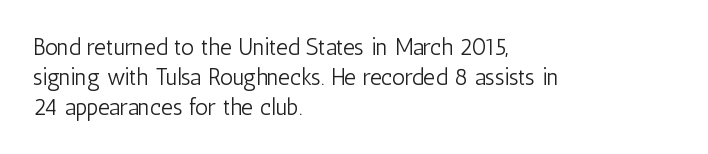
{"italic": "no", "bold": "no", "underline": "no", "align": "left", "line_spacing": "normal", "line_spacing_ratio": 1.3, "letter_spacing": "normal", "letter_spacing_em": 0.0, "glyph_px": 23}
